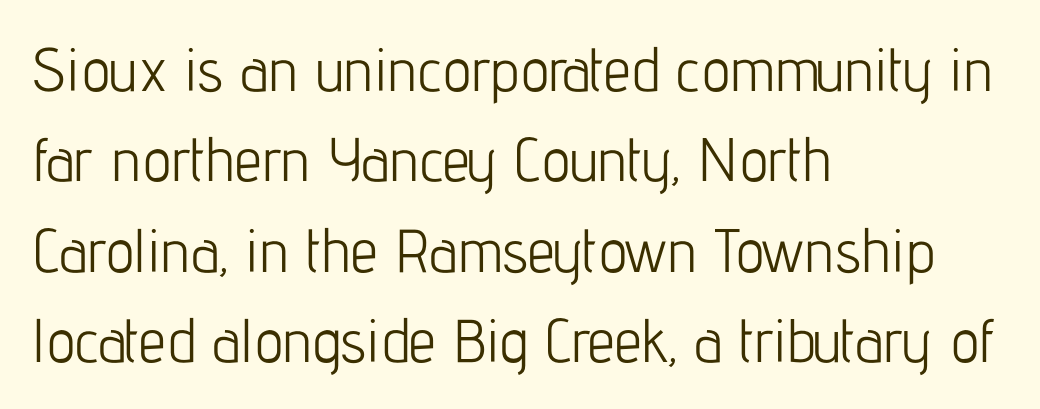
{"serif": "no", "italic": "no", "bold": "no", "weight": "light", "width": "condensed", "stroke_contrast": "low", "x_height": "medium", "monospaced": "no", "underline": "no", "align": "left", "line_spacing": "normal", "line_spacing_ratio": 1.48, "letter_spacing": "normal", "letter_spacing_em": 0.0, "glyph_px": 61}
